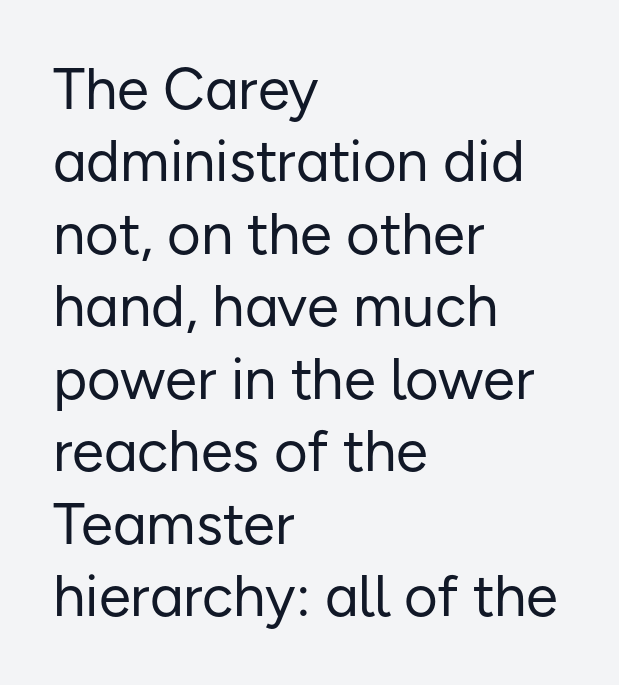
Is this a sans? Yes — the strokes have no serifs. Do the letters lean? They stand straight. Standard letterfit; no display-style spreading of the glyphs. Think of a printed novel: that variable character pitch is what you see here. The lines are quadded left.
